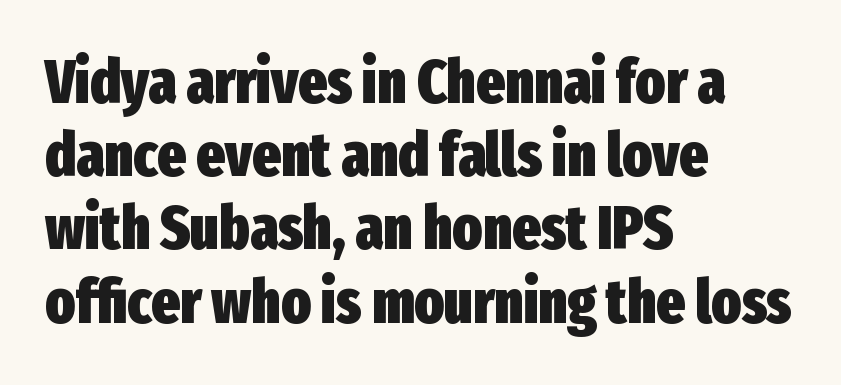
The image shows 61 px heavy, condensed sans-serif type, upright; set left-aligned, line spacing 1.2x, normal letter spacing, not underlined; low stroke contrast and a medium x-height.
